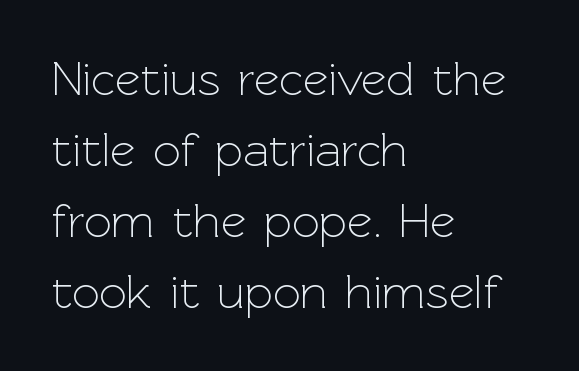
The font family rendered here belongs to the sans-serif group. The typeface has the unassuming heft of standard copy or less. Horizontal alignment here is leftward, the default for most running prose. Letter spacing: default.
